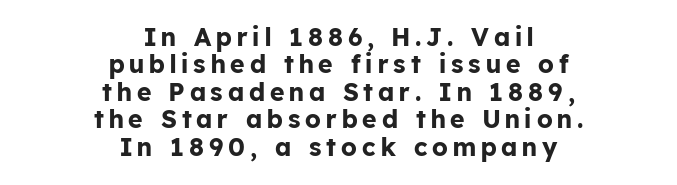
Q: Is the text bold? A: Yes.
Q: Is the text italic (slanted)? A: No, it is upright.
Q: Is the text underlined? A: No.
Q: How is the paragraph aligned? A: Centered.
Q: Is the spacing between letters normal or unusually wide? A: Unusually wide.
Q: Is the spacing between lines tight, normal or loose? A: Tight.
